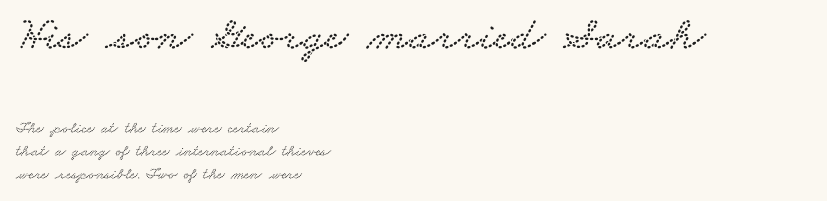
{"serif": "yes", "width": "wide", "stroke_contrast": "low", "x_height": "small", "monospaced": "no", "underline": "no", "align": "left", "line_spacing": "normal", "line_spacing_ratio": 1.44, "letter_spacing": "normal", "letter_spacing_em": 0.0, "larger_block": "first", "size_ratio": 2.94, "glyph_px": 47}
